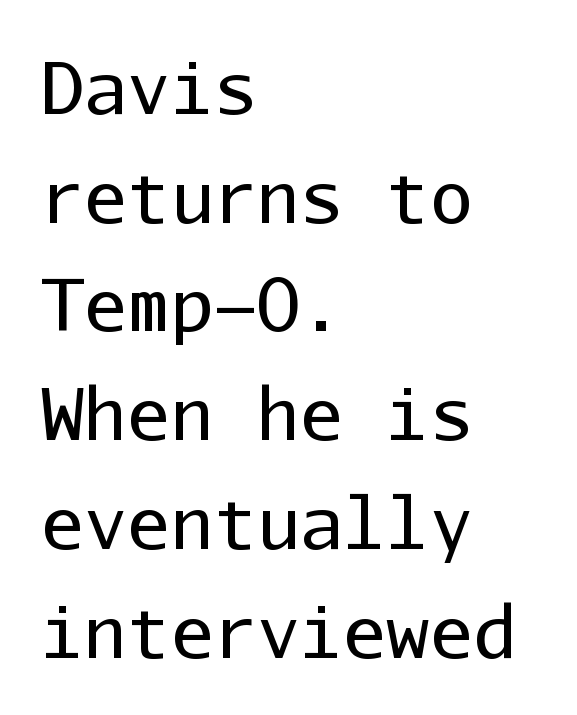
{"serif": "no", "italic": "no", "bold": "no", "weight": "regular", "width": "normal", "stroke_contrast": "low", "x_height": "medium", "monospaced": "yes", "underline": "no", "align": "left", "line_spacing": "normal", "line_spacing_ratio": 1.51, "letter_spacing": "normal", "letter_spacing_em": 0.0, "glyph_px": 72}
